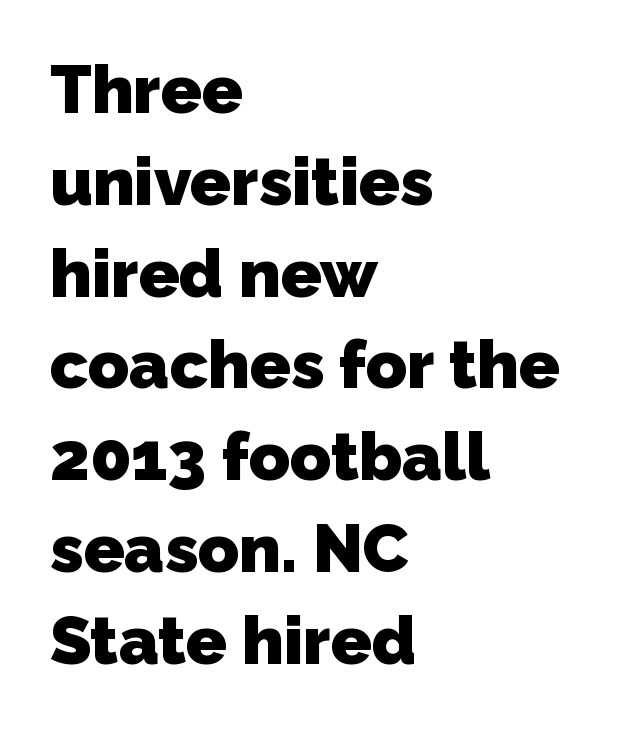
The image shows 67 px heavy sans-serif type; set left-aligned, normal line spacing (1.37x), normal letter spacing, not underlined; low stroke contrast and a medium x-height.
